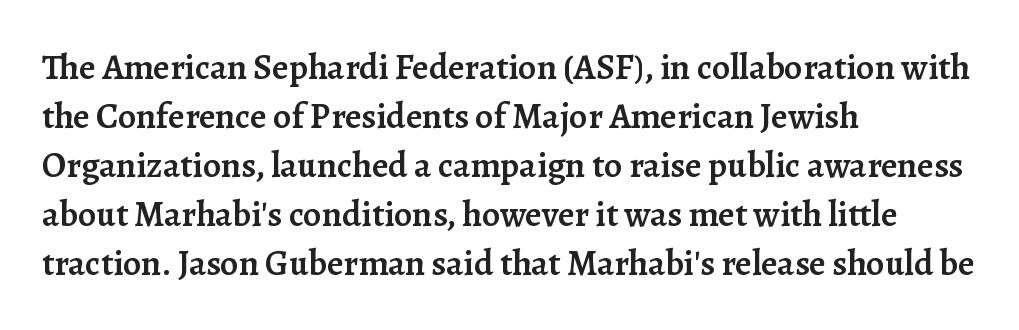
The image shows 36 px semibold serif type, upright; set left-aligned, normal line spacing (1.36x), normal letter spacing, not underlined; low stroke contrast and a medium x-height.
